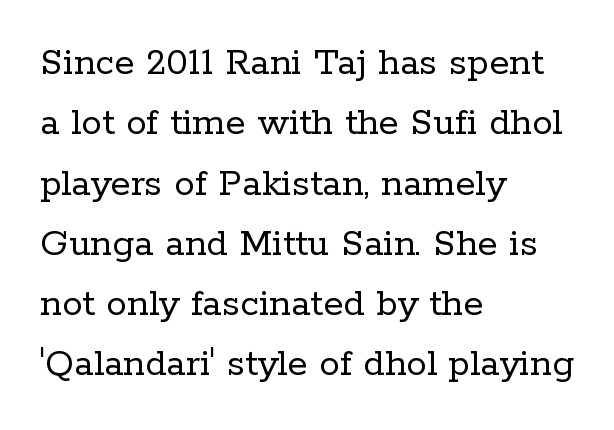
Designer's note — italics off, roman on. Weight class: somewhere from thin through regular. Default kerning and tracking; the words read as compact shapes. The space between consecutive lines is moderate. Varying glyph widths throughout — classic text-font behaviour. Is this a sans? No — the strokes have serifs.
